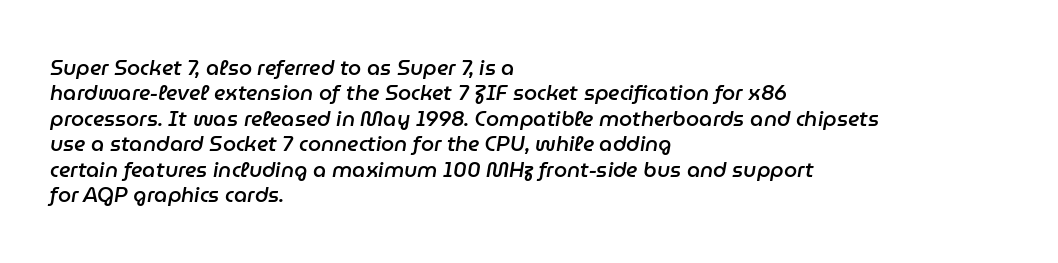
Q: Is the text bold? A: Semi-bold.
Q: Is the text italic (slanted)? A: Yes, it leans right by about 9 degrees.
Q: Is the text underlined? A: No.
Q: How is the paragraph aligned? A: Left-aligned.
Q: Is the spacing between letters normal or unusually wide? A: Normal.
